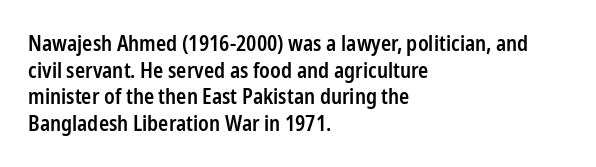
{"italic": "no", "bold": "semi", "underline": "no", "align": "left", "line_spacing": "normal", "line_spacing_ratio": 1.27, "letter_spacing": "normal", "letter_spacing_em": 0.0, "glyph_px": 21}
